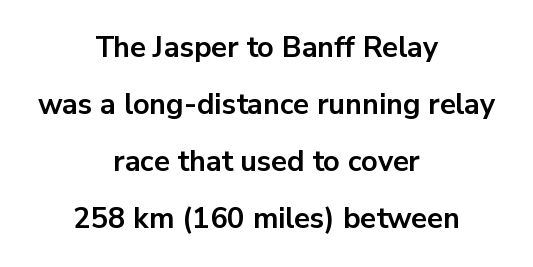
{"serif": "no", "italic": "no", "bold": "yes", "weight": "bold", "width": "normal", "stroke_contrast": "low", "x_height": "medium", "monospaced": "no", "underline": "no", "align": "center", "line_spacing": "loose", "line_spacing_ratio": 1.97, "letter_spacing": "normal", "letter_spacing_em": 0.0, "glyph_px": 29}
